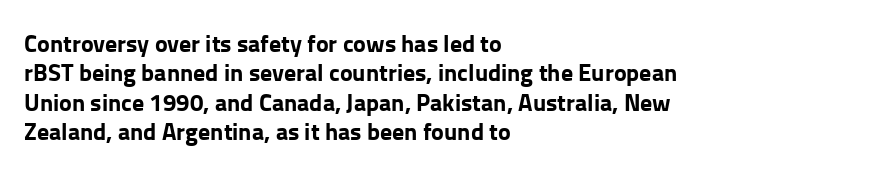
Check the space under the baseline: it is left empty. Words appear dense and cohesive because spacing is normal. Summary of weight: heavy, a full bold. Caption: multi-line text, flush left, ragged right.
